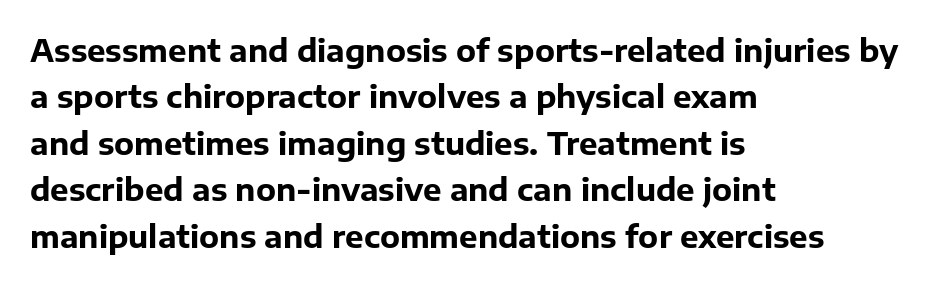
Q: Is the text bold? A: Yes.
Q: Is the text italic (slanted)? A: No, it is upright.
Q: Is the typeface a serif or a sans-serif typeface? A: Sans-serif.
Q: Is the text underlined? A: No.
Q: How is the paragraph aligned? A: Left-aligned.
Q: Is the spacing between letters normal or unusually wide? A: Normal.
Q: Is the spacing between lines tight, normal or loose? A: Normal.
Q: Width (condensed, normal, or wide)? A: Normal.
Q: Stroke contrast? A: Low.
Q: x-height? A: Medium.
Q: Monospaced? A: No.
